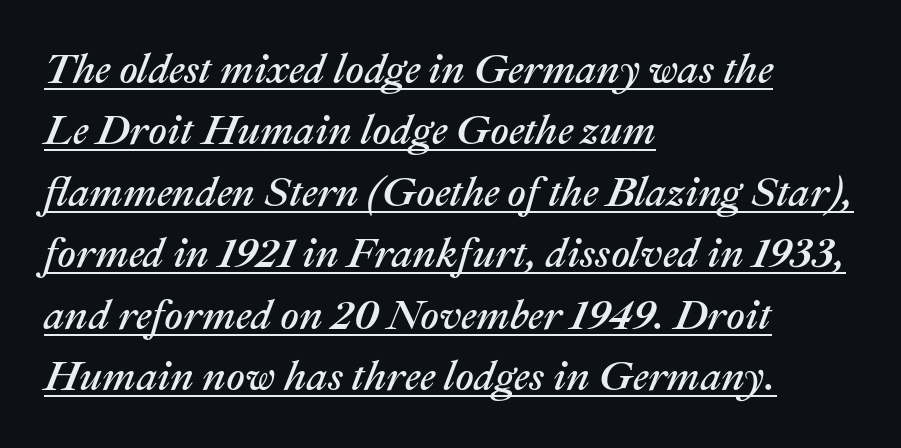
Where is the straight margin? On the left. The letters advance in unequal steps, a hallmark of proportional type. The whole block is typeset with a tilt. Check the space under the baseline: a stroke is drawn there. These lines keep a tight, regular rhythm from letter to letter. The line-height multiplier appears to be the usual default.
